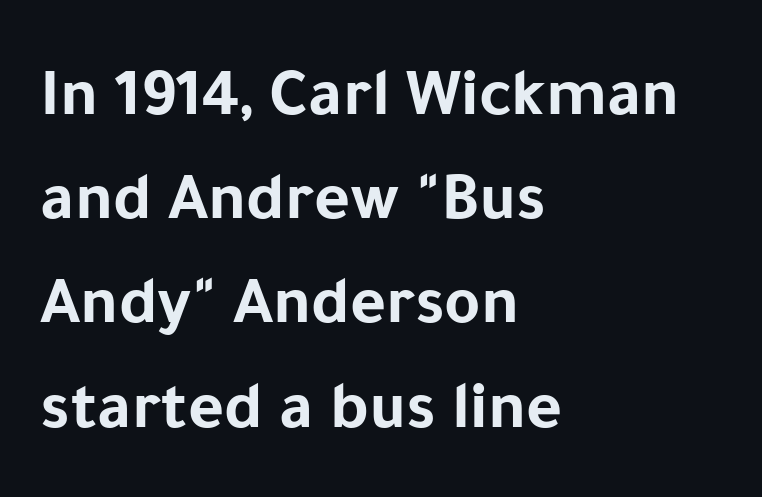
Are there feet on the stems? There aren't — it's a sans. No extra tracking has been applied to these lines. Do the characters align in a grid? No, the font is proportional. The paragraph has a hard left edge and a soft right edge. Beneath every word, the page is bare.
